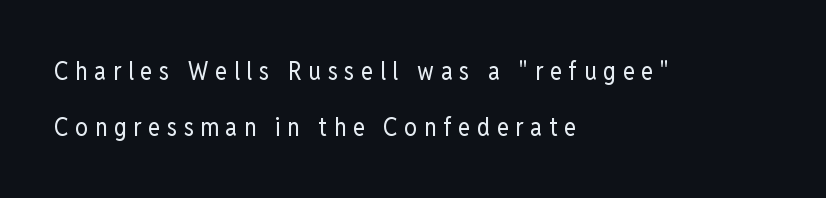
{"italic": "no", "bold": "no", "underline": "no", "align": "left", "line_spacing": "loose", "line_spacing_ratio": 2.24, "letter_spacing": "wide", "letter_spacing_em": 0.27, "glyph_px": 25}
